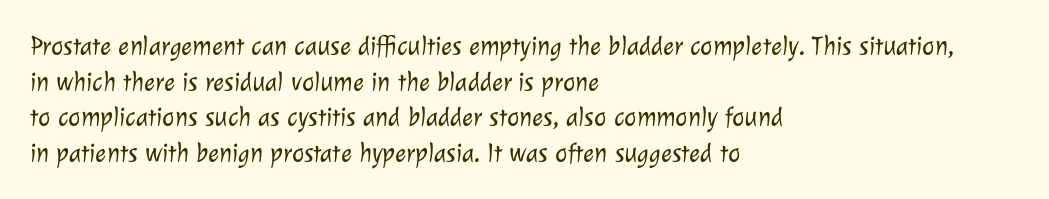
Q: Is the text bold? A: No.
Q: Is the text underlined? A: No.
Q: How is the paragraph aligned? A: Left-aligned.
Q: Is the spacing between letters normal or unusually wide? A: Normal.
Q: Is the spacing between lines tight, normal or loose? A: Normal.
